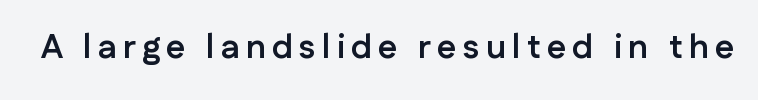
{"serif": "no", "italic": "no", "bold": "yes", "weight": "semibold", "width": "normal", "stroke_contrast": "low", "x_height": "medium", "monospaced": "no", "underline": "no", "glyph_px": 34}
